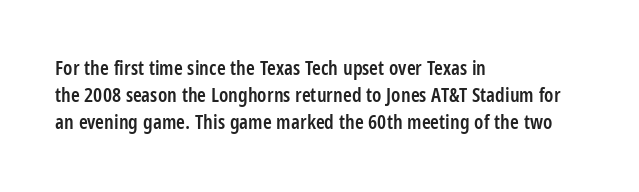
Q: Is the text bold? A: Semi-bold.
Q: Is the text italic (slanted)? A: No, it is upright.
Q: Is the text underlined? A: No.
Q: How is the paragraph aligned? A: Left-aligned.
Q: Is the spacing between letters normal or unusually wide? A: Normal.
Q: Is the spacing between lines tight, normal or loose? A: Normal.
